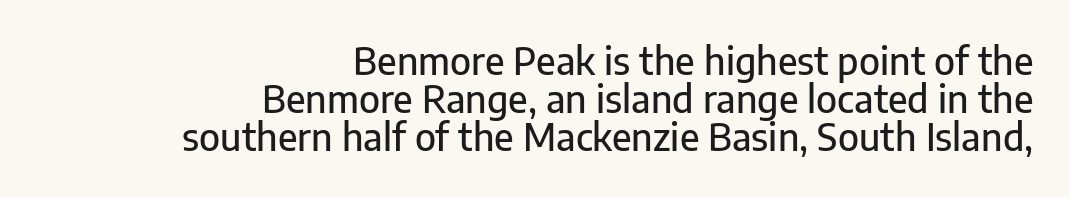
The rag falls on the left side of this text block. These lines keep a tight, regular rhythm from letter to letter. Check where the strokes stop: nothing finishes them off — pure sans. Vertical strokes here are truly vertical.
